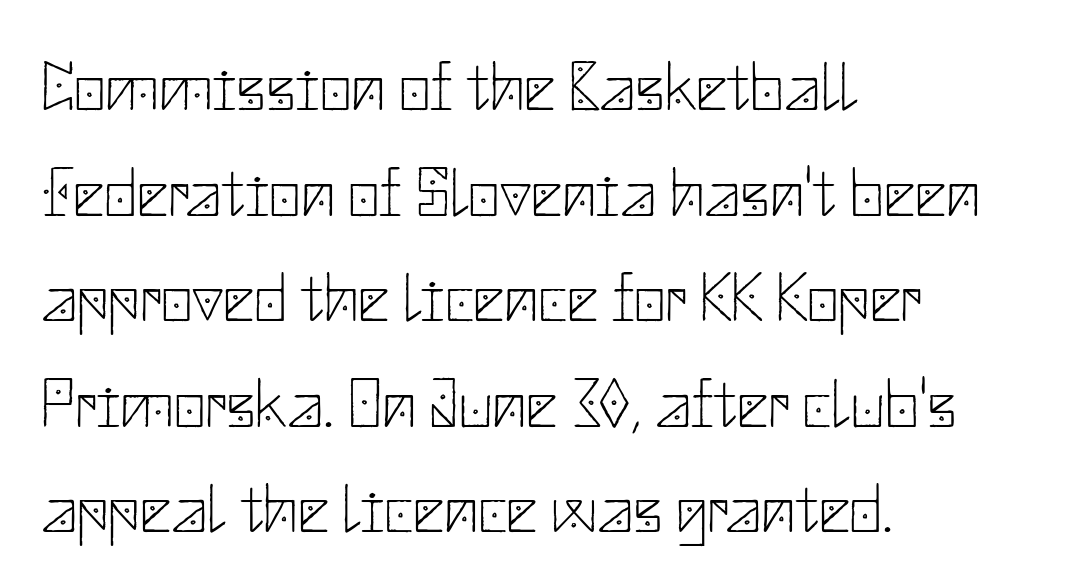
Observe the ordinary spacing: letters are neighbours, not strangers. Stems here are at most as thick as an everyday book face. This sample is left-justified, so line endings fall wherever the words run out. Check where the strokes stop: nothing finishes them off — pure sans. Posture: straight, roman, zero tilt.
